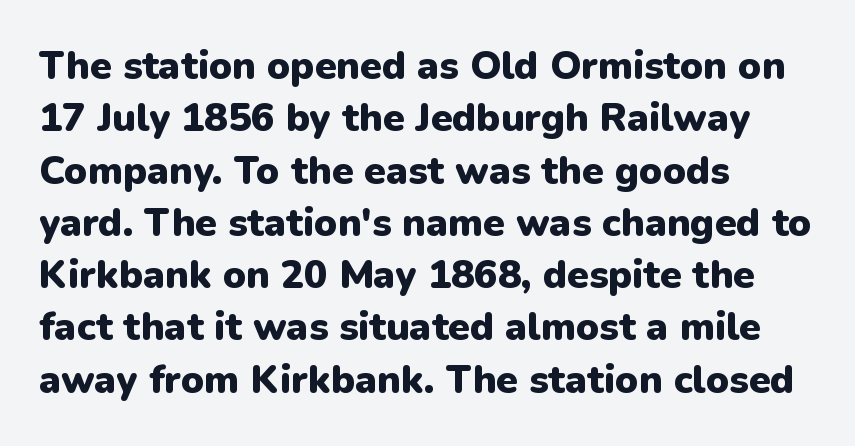
The image shows 39 px heavy sans-serif type, upright; set left-aligned, normal line spacing (1.34x), normal letter spacing, not underlined; low stroke contrast and a medium x-height.
